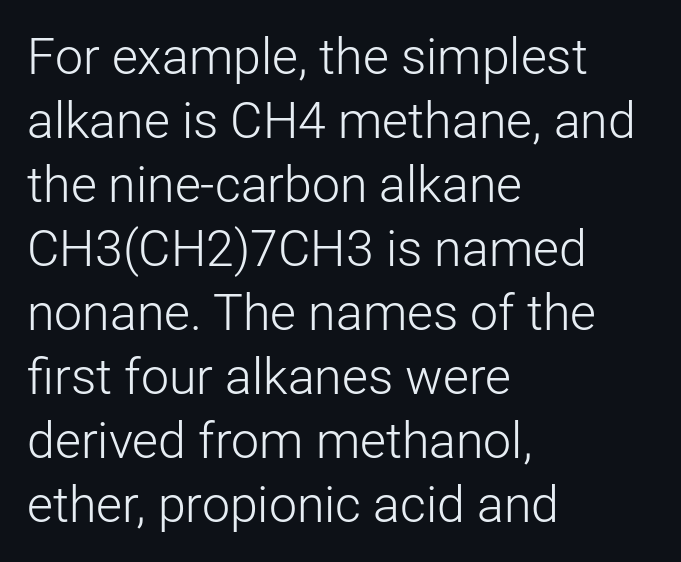
{"serif": "no", "italic": "no", "bold": "no", "weight": "light", "width": "normal", "stroke_contrast": "low", "x_height": "medium", "monospaced": "no", "underline": "no", "align": "left", "line_spacing": "normal", "line_spacing_ratio": 1.28, "letter_spacing": "normal", "letter_spacing_em": 0.0, "glyph_px": 50}
